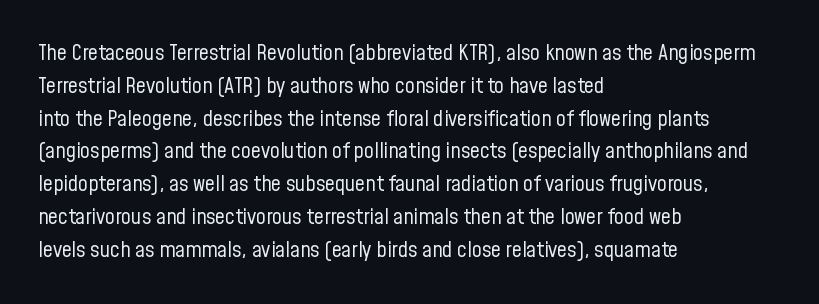
Q: Is the text bold? A: No.
Q: Is the text italic (slanted)? A: No, it is upright.
Q: Is the text underlined? A: No.
Q: How is the paragraph aligned? A: Left-aligned.
Q: Is the spacing between letters normal or unusually wide? A: Normal.
Q: Is the spacing between lines tight, normal or loose? A: Normal.
